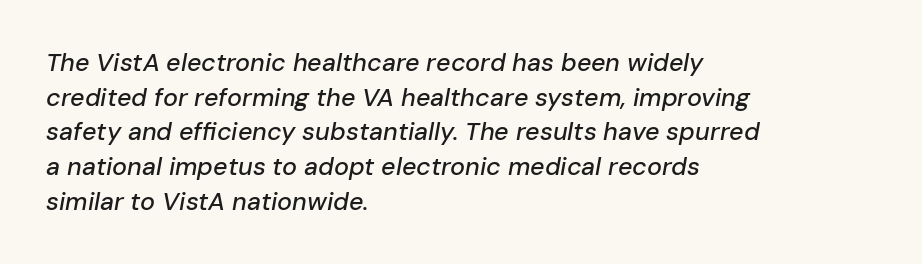
Q: Is the text italic (slanted)? A: Yes, it leans right by about 10 degrees.
Q: Is the text underlined? A: No.
Q: How is the paragraph aligned? A: Left-aligned.
Q: Is the spacing between letters normal or unusually wide? A: Normal.
Q: Is the spacing between lines tight, normal or loose? A: Normal.
